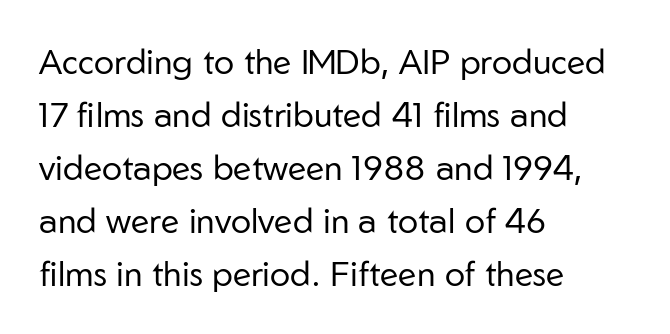
The image shows 34 px regular-weight sans-serif type, upright; set left-aligned, normal line spacing (1.56x), normal letter spacing, not underlined; low stroke contrast and a medium x-height.
